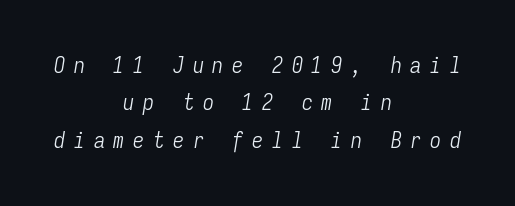
{"italic": "yes", "lean": "right", "slant_degrees": 9, "bold": "no", "underline": "no", "align": "center", "line_spacing": "normal", "line_spacing_ratio": 1.7, "letter_spacing": "wide", "letter_spacing_em": 0.4, "glyph_px": 22}
